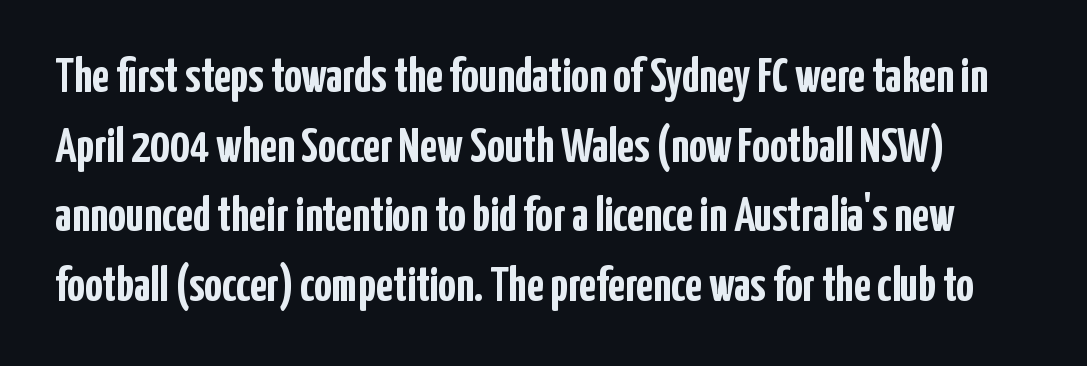
Varying glyph widths throughout — classic text-font behaviour. In terms of leading, this rendering sits right in the middle. Honestly, there is no underline to notice here at all. Typographic density is high because the face is bold. The axis of the letterforms is exactly vertical.
